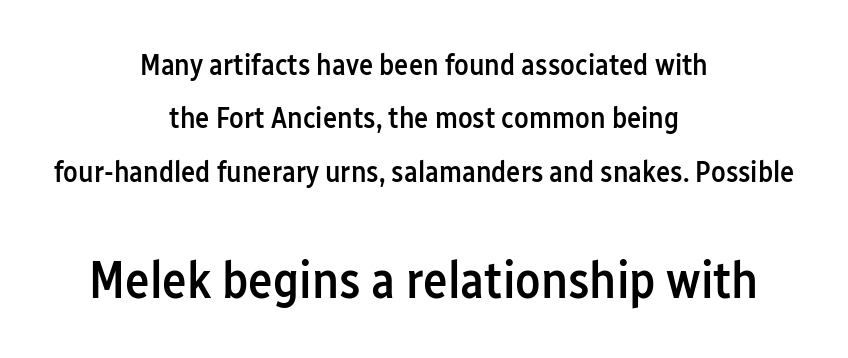
Q: Is the text bold? A: Semi-bold.
Q: Is the text italic (slanted)? A: No, it is upright.
Q: Is the typeface a serif or a sans-serif typeface? A: Sans-serif.
Q: Is the text underlined? A: No.
Q: How is the paragraph aligned? A: Centered.
Q: Is the spacing between letters normal or unusually wide? A: Normal.
Q: Which block of text is set in a larger size, the first (top) or the second (bottom)? A: The second (bottom) one.
Q: Width (condensed, normal, or wide)? A: Condensed.
Q: Stroke contrast? A: Low.
Q: x-height? A: Medium.
Q: Monospaced? A: No.
